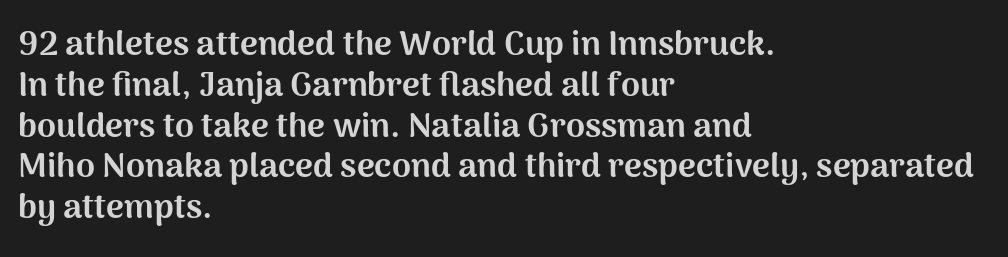
{"serif": "no", "italic": "no", "bold": "yes", "weight": "bold", "width": "normal", "stroke_contrast": "medium", "x_height": "medium", "monospaced": "no", "underline": "no", "align": "left", "line_spacing_ratio": 1.2, "letter_spacing": "normal", "letter_spacing_em": 0.0, "glyph_px": 34}
